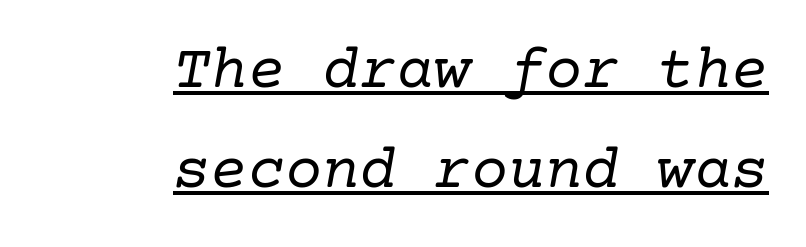
The image shows 62 px regular-weight serif type, italic (leaning right); set right-aligned, normal line spacing (1.61x), normal letter spacing, underlined; low stroke contrast and a medium x-height.
